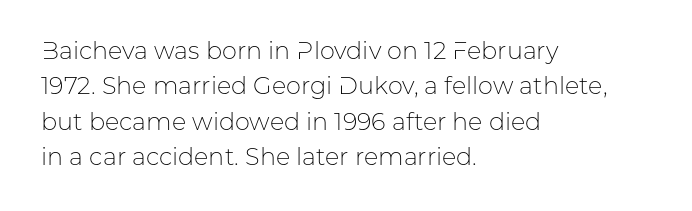
{"italic": "no", "bold": "no", "underline": "no", "align": "left", "line_spacing": "normal", "line_spacing_ratio": 1.47, "letter_spacing": "normal", "letter_spacing_em": 0.0, "glyph_px": 24}
